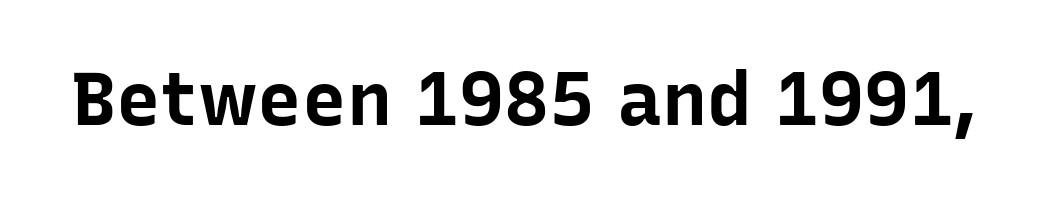
{"serif": "no", "italic": "no", "bold": "yes", "weight": "bold", "width": "normal", "stroke_contrast": "low", "x_height": "medium", "monospaced": "no", "underline": "no", "letter_spacing": "normal", "letter_spacing_em": 0.0, "glyph_px": 75}
